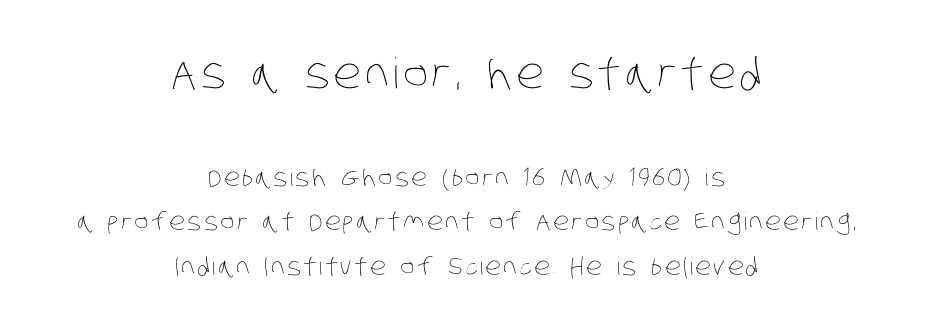
No heavy texture on the line: the type isn't bold. Think of a printed novel: that variable character pitch is what you see here. Has an underline been added? It has not. Visually the block forms a symmetrical silhouette, jagged on both flanks. Two sizes are in play, and the larger belongs to the first block.
